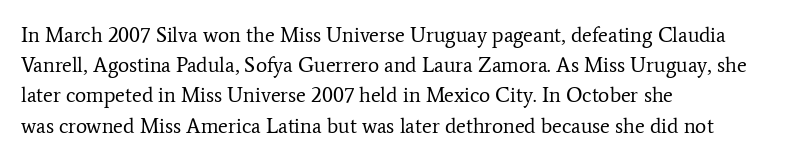
Q: Is the text bold? A: No.
Q: Is the text italic (slanted)? A: No, it is upright.
Q: Is the text underlined? A: No.
Q: How is the paragraph aligned? A: Left-aligned.
Q: Is the spacing between letters normal or unusually wide? A: Normal.
Q: Is the spacing between lines tight, normal or loose? A: Normal.
